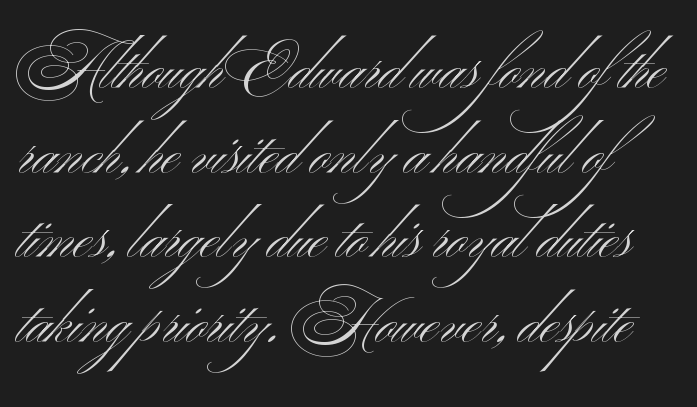
{"serif": "no", "bold": "no", "weight": "light", "width": "wide", "stroke_contrast": "medium", "x_height": "small", "monospaced": "no", "underline": "no", "line_spacing": "normal", "line_spacing_ratio": 1.41, "letter_spacing": "normal", "letter_spacing_em": 0.0, "glyph_px": 60}
